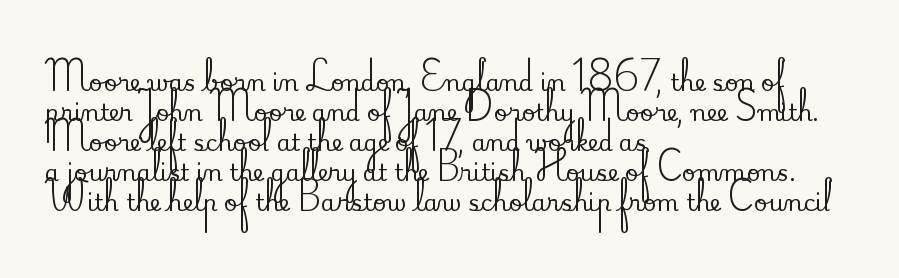
The image shows 23 px text type, upright; set left-aligned, normal line spacing (1.3x), normal letter spacing, not underlined.
